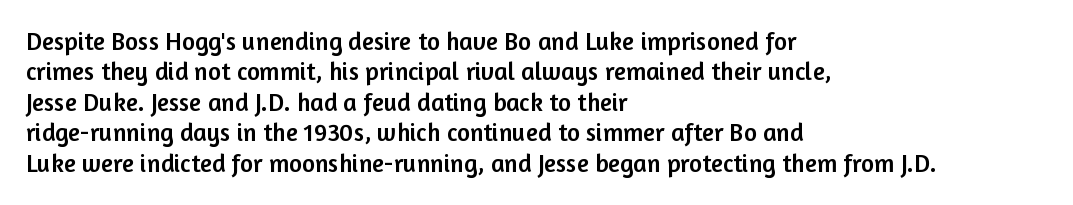
{"italic": "no", "underline": "no", "align": "left", "line_spacing_ratio": 1.22, "letter_spacing": "normal", "letter_spacing_em": 0.0, "glyph_px": 25}
